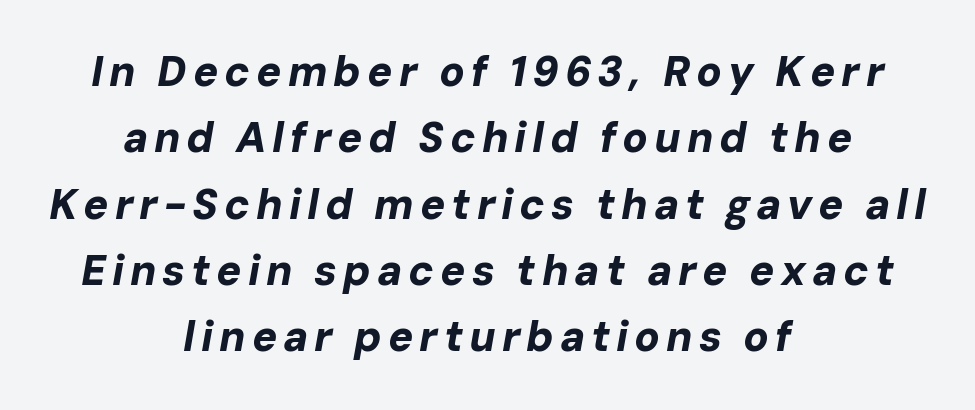
Lines of text with bare space underneath. The rendering uses natural spacing where letterforms have individual widths. Each glyph is drawn with heavy, bold strokes. Italic? Definitely — the glyphs are oblique. Line starts and ends both wander, symmetrically. The lines sit at an ordinary, default distance from one another.
